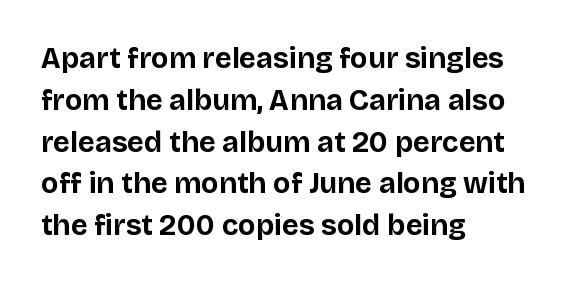
{"serif": "no", "italic": "no", "bold": "yes", "weight": "bold", "width": "normal", "stroke_contrast": "low", "x_height": "large", "monospaced": "no", "underline": "no", "align": "left", "line_spacing": "normal", "line_spacing_ratio": 1.44, "letter_spacing": "normal", "letter_spacing_em": 0.0, "glyph_px": 29}
